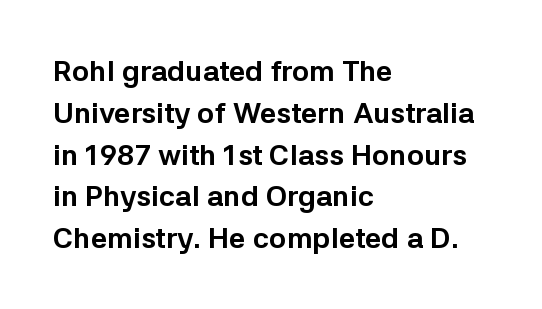
{"serif": "no", "italic": "no", "bold": "yes", "weight": "bold", "width": "normal", "stroke_contrast": "low", "x_height": "medium", "monospaced": "no", "underline": "no", "align": "left", "line_spacing": "normal", "line_spacing_ratio": 1.44, "letter_spacing": "normal", "letter_spacing_em": 0.0, "glyph_px": 29}
